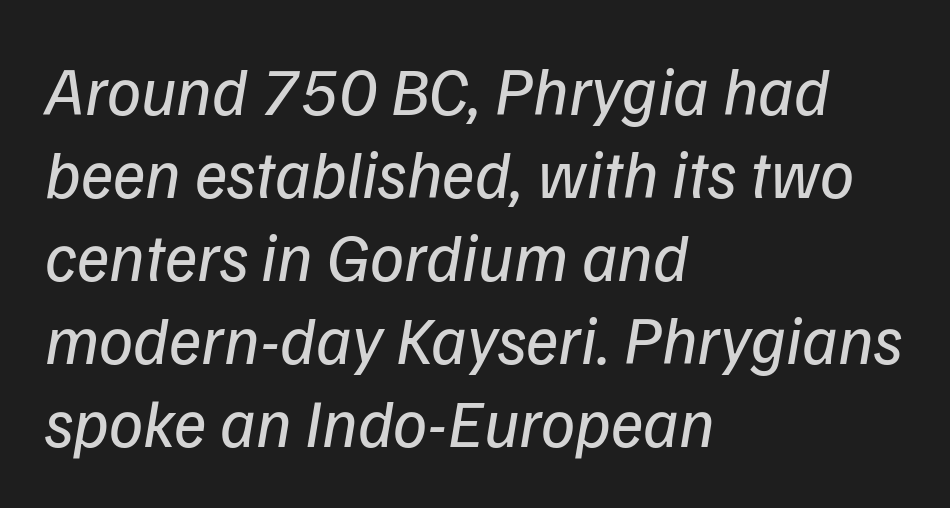
{"italic": "yes", "lean": "right", "slant_degrees": 9, "bold": "no", "weight": "regular", "width": "normal", "stroke_contrast": "low", "x_height": "medium", "monospaced": "no", "underline": "no", "align": "left", "line_spacing_ratio": 1.22, "letter_spacing": "normal", "letter_spacing_em": 0.0, "glyph_px": 68}
